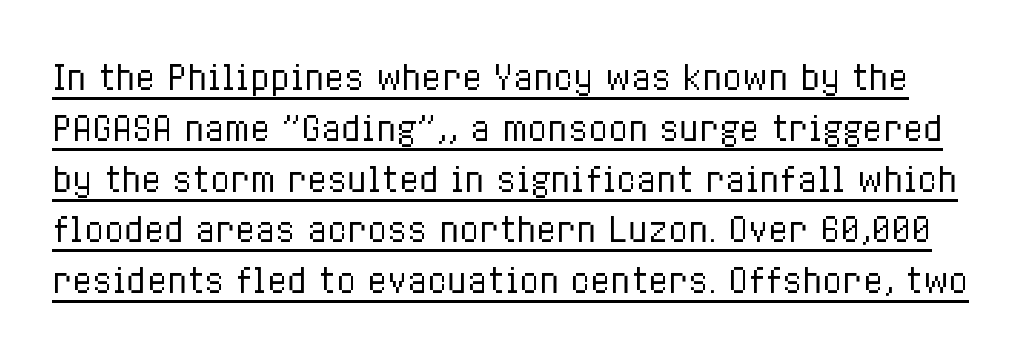
Q: Is the text bold? A: No.
Q: Is the text italic (slanted)? A: No, it is upright.
Q: Is the text underlined? A: Yes.
Q: Is the spacing between letters normal or unusually wide? A: Normal.
Q: Is the spacing between lines tight, normal or loose? A: Normal.
Q: Width (condensed, normal, or wide)? A: Condensed.
Q: Stroke contrast? A: Low.
Q: x-height? A: Medium.
Q: Monospaced? A: No.
